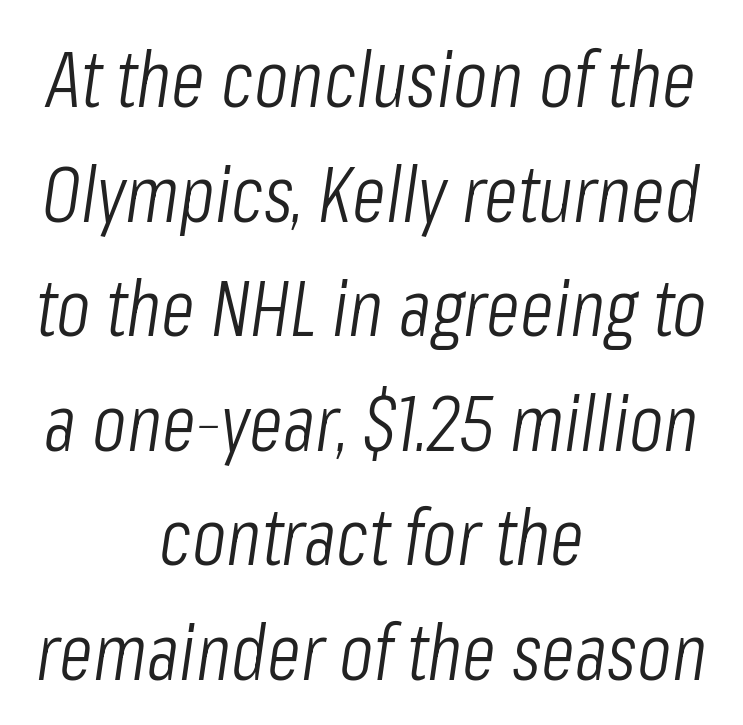
{"italic": "yes", "lean": "right", "slant_degrees": 8, "bold": "no", "weight": "light", "width": "condensed", "stroke_contrast": "low", "x_height": "medium", "monospaced": "no", "underline": "no", "align": "center", "line_spacing": "normal", "line_spacing_ratio": 1.45, "letter_spacing": "normal", "letter_spacing_em": 0.0, "glyph_px": 79}
